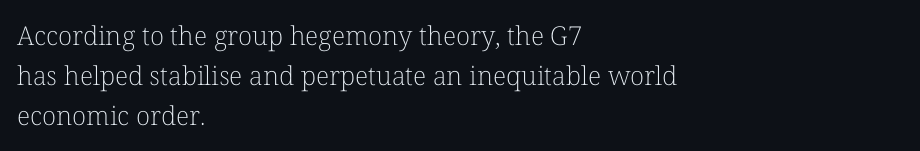
{"italic": "no", "bold": "no", "underline": "no", "align": "left", "line_spacing": "normal", "line_spacing_ratio": 1.54, "letter_spacing": "normal", "letter_spacing_em": 0.0, "glyph_px": 26}
